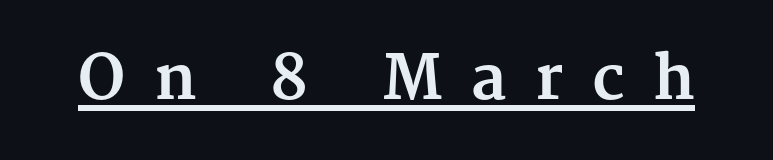
The passage shown is typed in a proportional face where columns would drift. Look at the bottom of the vertical strokes: they flare into serifs here. This is roman type, the default non-slanted kind. A rule runs beneath these lines of type. Each word looks stretched out because of the extra space between its letters.
